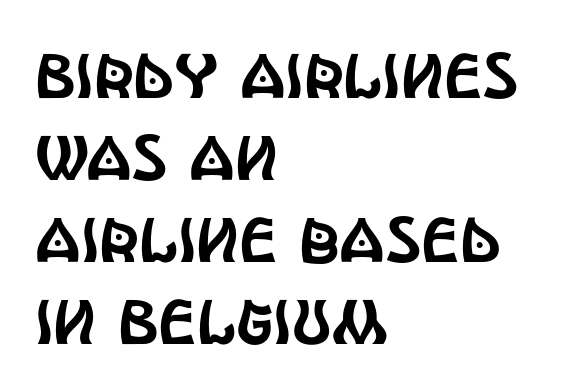
{"serif": "no", "italic": "no", "width": "condensed", "x_height": "large", "monospaced": "no", "underline": "no", "align": "left", "line_spacing": "normal", "line_spacing_ratio": 1.3, "letter_spacing": "normal", "letter_spacing_em": 0.0, "glyph_px": 63}
